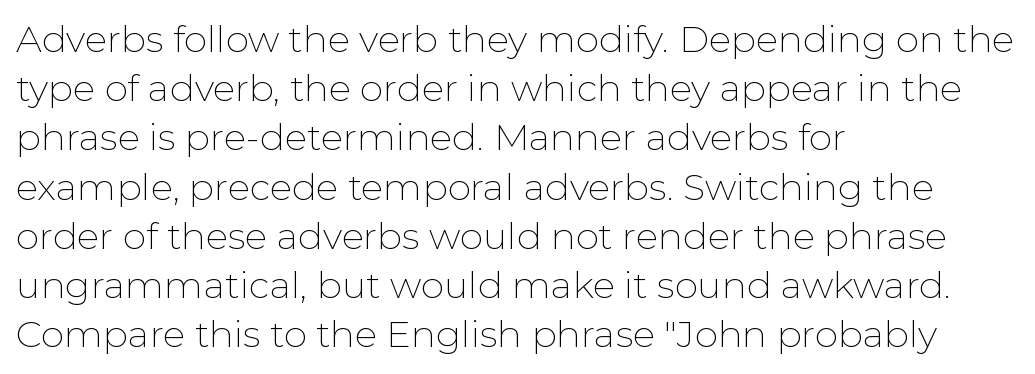
Q: Is the text bold? A: No.
Q: Is the text italic (slanted)? A: No, it is upright.
Q: Is the typeface a serif or a sans-serif typeface? A: Sans-serif.
Q: Is the text underlined? A: No.
Q: How is the paragraph aligned? A: Left-aligned.
Q: Is the spacing between letters normal or unusually wide? A: Normal.
Q: Is the spacing between lines tight, normal or loose? A: Normal.
Q: Width (condensed, normal, or wide)? A: Normal.
Q: Stroke contrast? A: Low.
Q: x-height? A: Medium.
Q: Monospaced? A: No.
